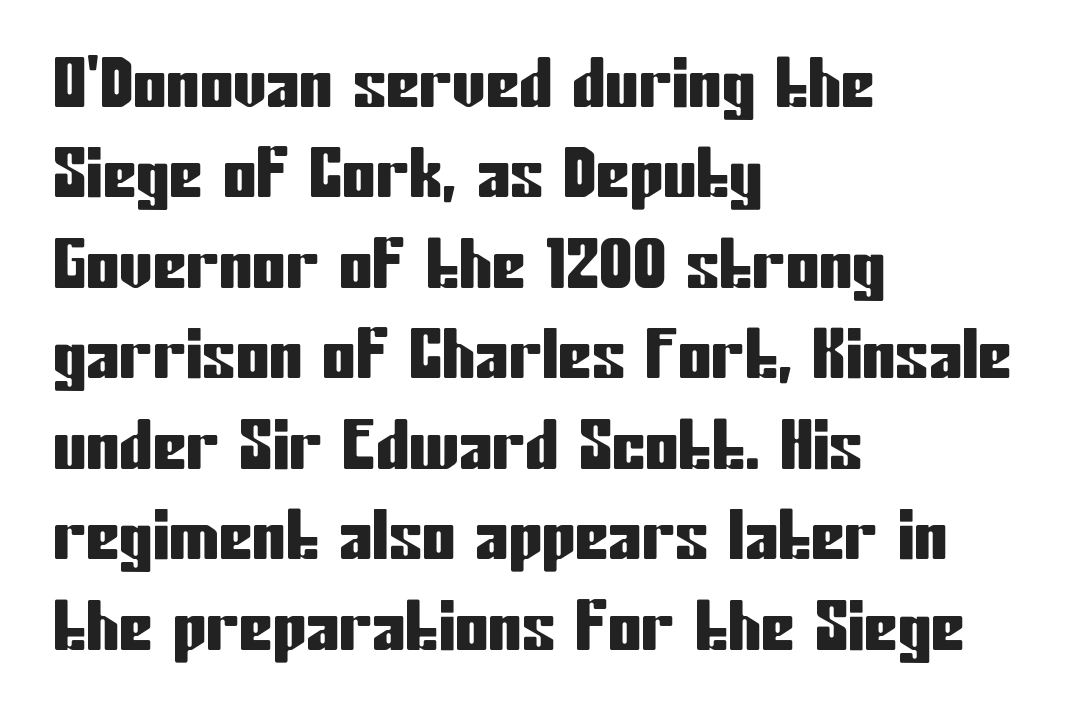
{"serif": "no", "italic": "no", "width": "condensed", "stroke_contrast": "low", "x_height": "medium", "monospaced": "no", "underline": "no", "align": "left", "line_spacing": "normal", "line_spacing_ratio": 1.35, "letter_spacing": "normal", "letter_spacing_em": 0.0, "glyph_px": 67}
